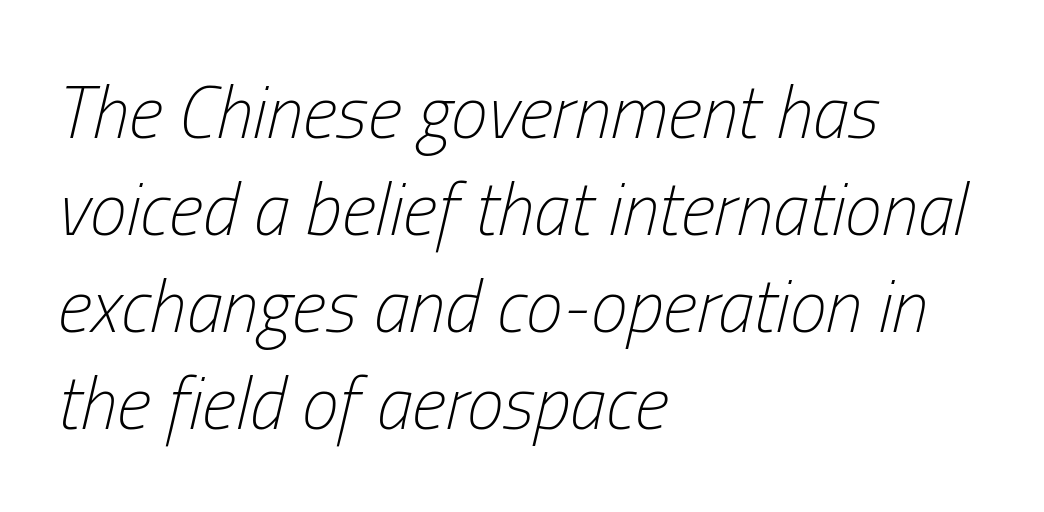
Q: Is the text bold? A: No.
Q: Is the text italic (slanted)? A: Yes, it leans right by about 13 degrees.
Q: Is the text underlined? A: No.
Q: How is the paragraph aligned? A: Left-aligned.
Q: Is the spacing between letters normal or unusually wide? A: Normal.
Q: Is the spacing between lines tight, normal or loose? A: Normal.
Q: Width (condensed, normal, or wide)? A: Condensed.
Q: Stroke contrast? A: Low.
Q: x-height? A: Medium.
Q: Monospaced? A: No.
